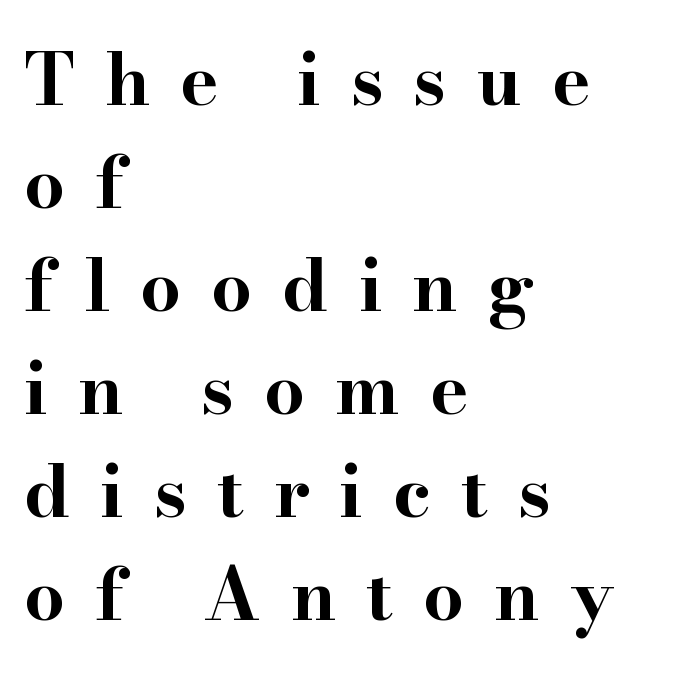
Glyph-to-glyph distance is far greater than everyday printed text. These lines were composed using upright roman letters. Do the characters align in a grid? No, the font is proportional. Plain, unruled lines of type.
